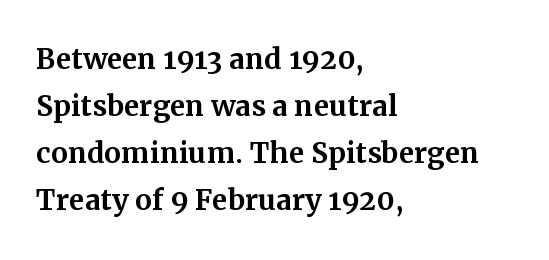
The passage shown has conventional tracking throughout. Each row of text sits above clean, open space. Serifs: yes, visible at the terminals of the letterforms. Proportional: the letters do not fall into vertical columns. Typeset ragged right — the left edge is the straight one.
